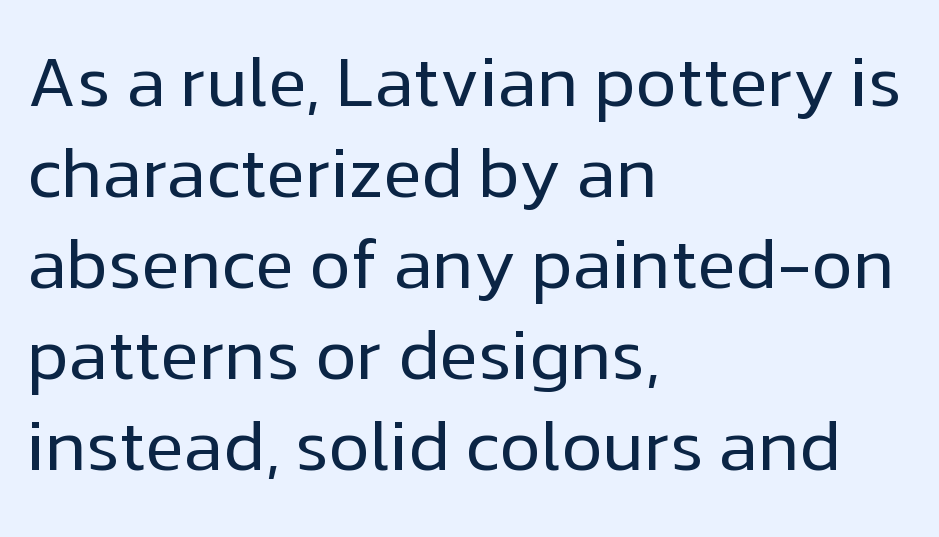
The passage shown is typed in a proportional face where columns would drift. Is there much room between lines? A standard amount, neither cramped nor airy. Rule under the text: the space is simply empty. Italic: no, the glyphs are upright roman. Inter-character spacing is left at the font's built-in metrics.
